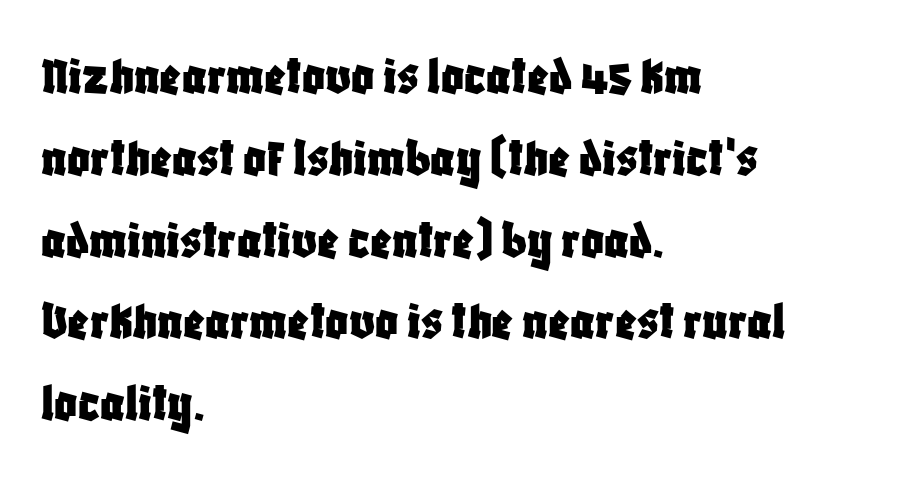
Q: Is the text italic (slanted)? A: No, it is upright.
Q: Is the typeface a serif or a sans-serif typeface? A: Sans-serif.
Q: Is the text underlined? A: No.
Q: How is the paragraph aligned? A: Left-aligned.
Q: Is the spacing between letters normal or unusually wide? A: Normal.
Q: Is the spacing between lines tight, normal or loose? A: Normal.
Q: Width (condensed, normal, or wide)? A: Condensed.
Q: Stroke contrast? A: Low.
Q: x-height? A: Large.
Q: Monospaced? A: No.
